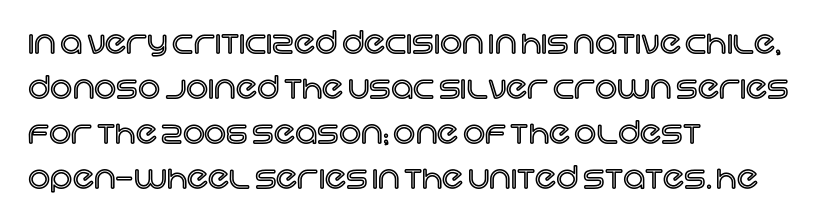
Here the designer chose a conventional face with non-uniform glyph widths. Reading down the column, the eye jumps a familiar distance to each next line. Each word holds together tightly as a unit, with standard inter-letter gaps. The ragged edge is on the right, which tells us the setting is flush left. The letters stand upright; this is a roman face. Nobody drew a line under any word here.
